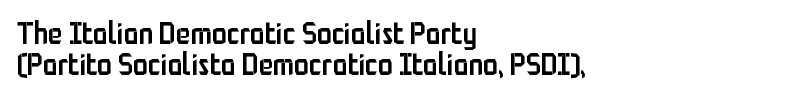
Each letter's strokes conclude bluntly, with no projecting serifs. The passage is arranged the way most books set body copy — flush left. Do the characters align in a grid? No, the font is proportional. Vertically, the passage feels compressed, each row crowding the next.
